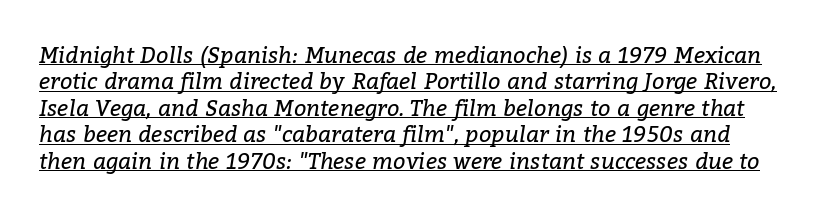
The image shows 22 px text type, italic (leaning right); set line spacing 1.2x, normal letter spacing, underlined.
